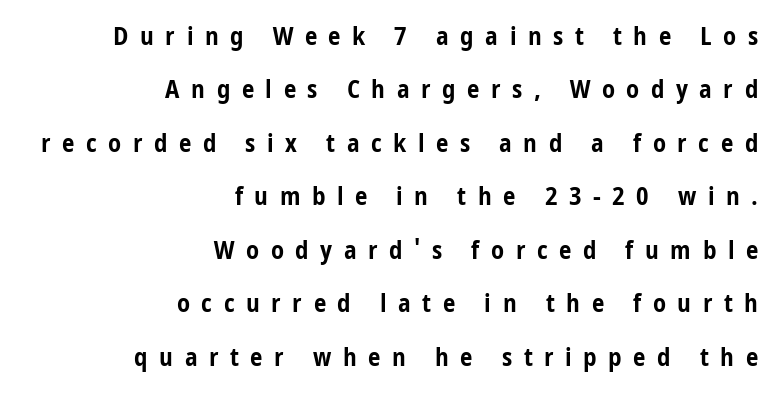
Q: Is the text bold? A: Yes.
Q: Is the text italic (slanted)? A: No, it is upright.
Q: Is the text underlined? A: No.
Q: How is the paragraph aligned? A: Right-aligned.
Q: Is the spacing between letters normal or unusually wide? A: Unusually wide.
Q: Is the spacing between lines tight, normal or loose? A: Loose.
